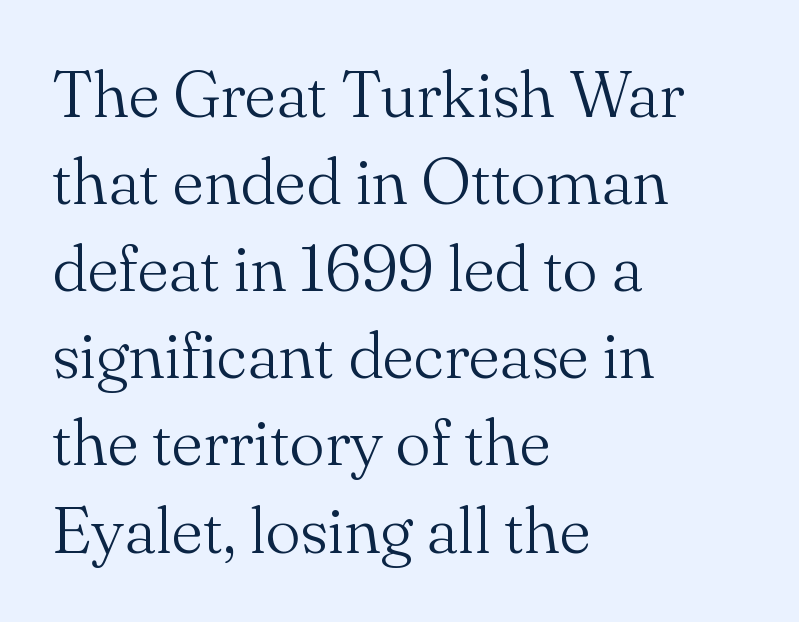
{"serif": "yes", "italic": "no", "bold": "no", "weight": "light", "width": "normal", "stroke_contrast": "medium", "x_height": "small", "monospaced": "no", "underline": "no", "align": "left", "line_spacing": "normal", "line_spacing_ratio": 1.32, "letter_spacing": "normal", "letter_spacing_em": 0.0, "glyph_px": 66}
